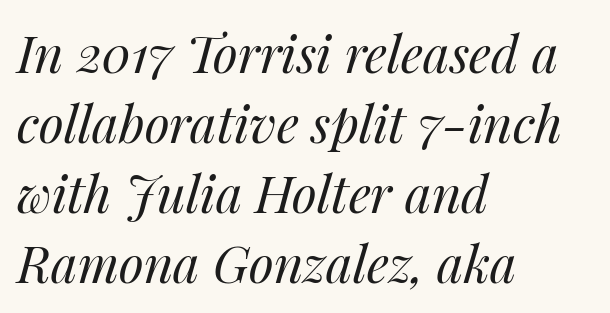
The image shows 51 px regular-weight type, italic (leaning right); set left-aligned, normal line spacing (1.37x), normal letter spacing, not underlined; medium stroke contrast and a medium x-height.
